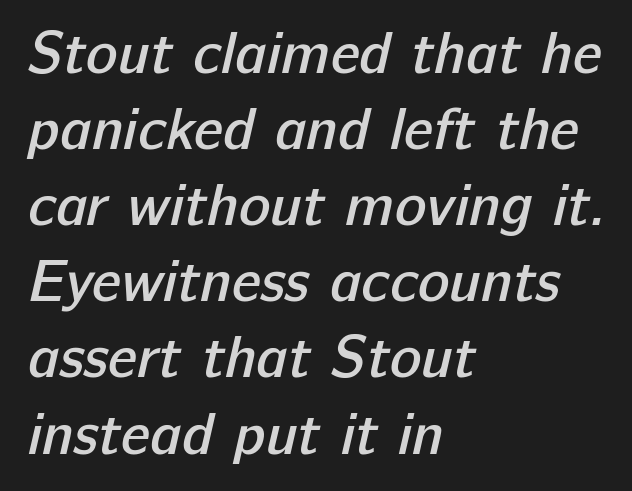
Serifs: no, the terminals of the letterforms are clean. Layout note: lines flush left. In terms of letterspacing, this is plain default setting. The typesetting leans somewhat heavy: a semibold. Vertically, the passage feels balanced, rows spaced as you'd expect. The passage shown is typed in a proportional face where columns would drift.
